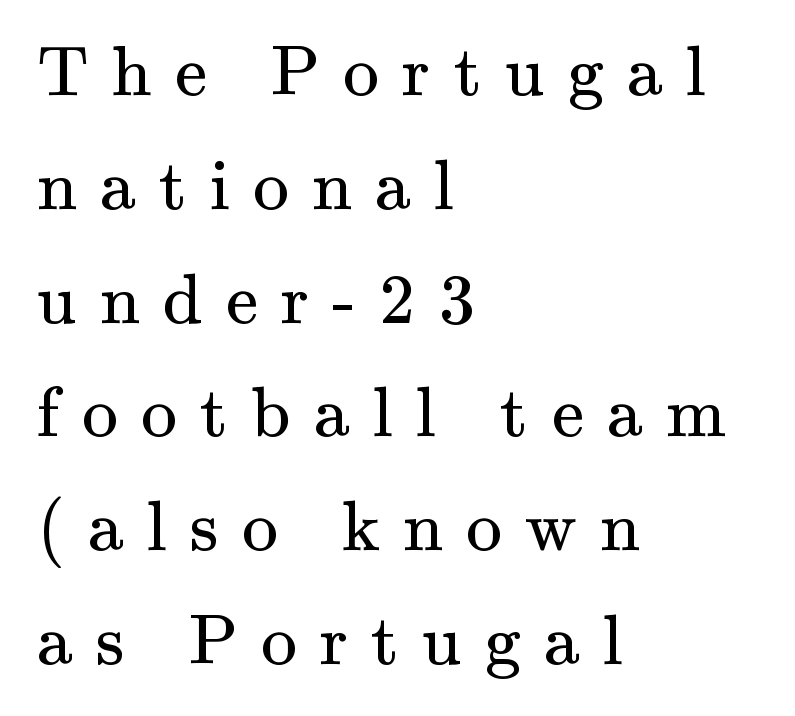
{"serif": "yes", "italic": "no", "bold": "no", "weight": "regular", "width": "normal", "stroke_contrast": "medium", "x_height": "small", "monospaced": "no", "underline": "no", "align": "left", "line_spacing": "normal", "line_spacing_ratio": 1.58, "letter_spacing": "wide", "letter_spacing_em": 0.32, "glyph_px": 72}
